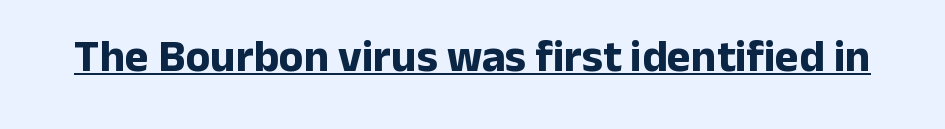
Q: Is the text bold? A: Yes.
Q: Is the text italic (slanted)? A: No, it is upright.
Q: Is the typeface a serif or a sans-serif typeface? A: Sans-serif.
Q: Is the text underlined? A: Yes.
Q: Is the spacing between letters normal or unusually wide? A: Normal.
Q: Width (condensed, normal, or wide)? A: Normal.
Q: Stroke contrast? A: Low.
Q: x-height? A: Medium.
Q: Monospaced? A: No.
